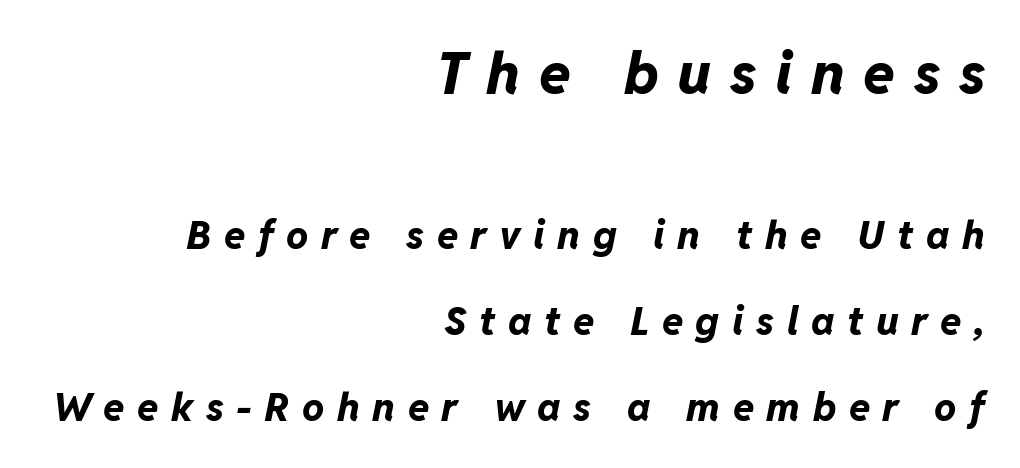
The image shows 58 px bold type, italic (leaning right); set right-aligned, loose line spacing (2.2x), unusually wide letter spacing (+0.32 em), not underlined; the first (top) block is 1.49x larger; low stroke contrast and a medium x-height.
